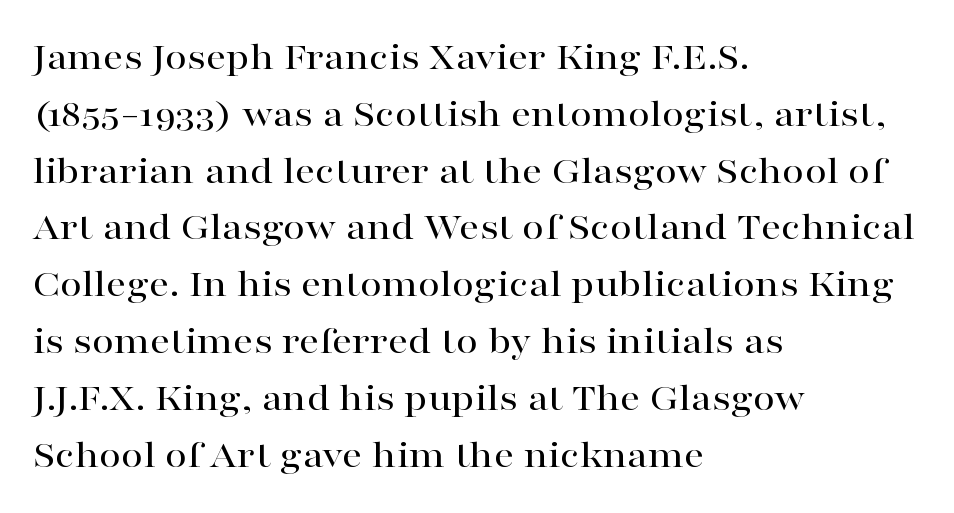
The image shows 40 px wide serif type, upright; set left-aligned, normal line spacing (1.42x), normal letter spacing, not underlined; high stroke contrast and a medium x-height.
